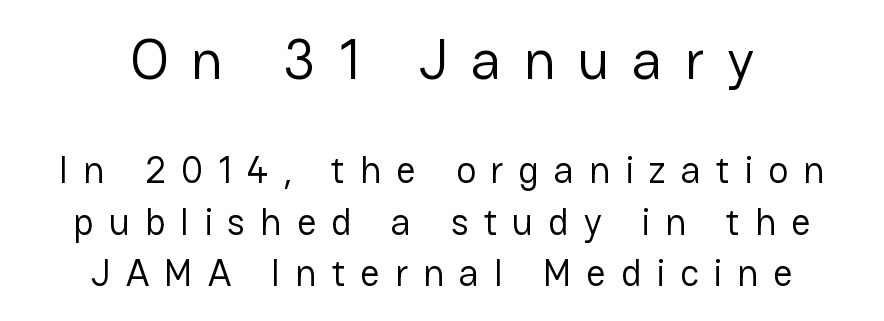
Character size in the leading block exceeds that of the trailing block. You could only call the tracking loose — the letters float apart. Regular leading. Serif or sans? Sans — the stroke terminals are bare.
